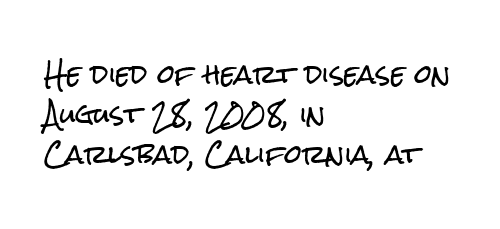
Spacing between characters is what you'd get straight out of the box. Unmarked baselines from the first word to the last. Typeset ragged right — the left edge is the straight one. Designer's note — italics off, roman on.
